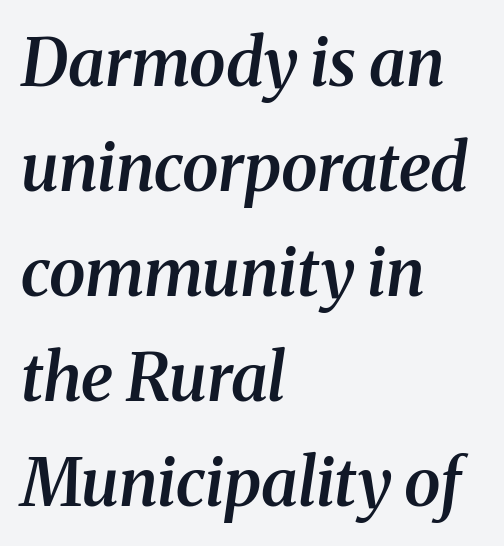
The typeface chosen for these lines features serifs. Letters rest on an invisible, unmarked baseline. Each glyph is drawn with semibold strokes, heavier than normal yet not fully bold. Compared with typical body copy, the letter spacing here is the same. Visually the block forms a straight wall on the left and a jagged coastline on the right. Slant detected: the letters are inclined.
